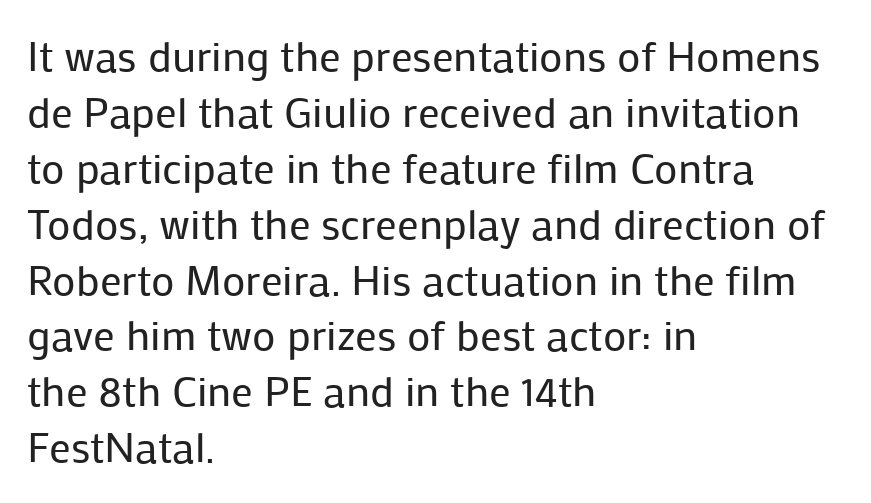
{"serif": "no", "italic": "no", "bold": "no", "weight": "regular", "width": "normal", "stroke_contrast": "low", "x_height": "medium", "monospaced": "no", "underline": "no", "align": "left", "line_spacing": "normal", "line_spacing_ratio": 1.3, "letter_spacing": "normal", "letter_spacing_em": 0.0, "glyph_px": 43}
